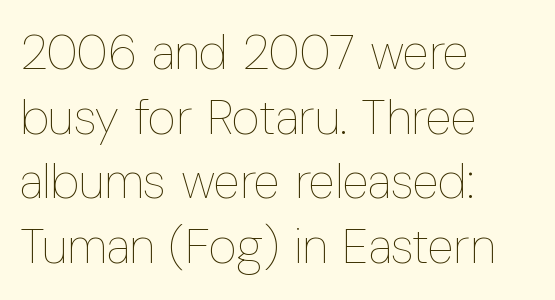
The image shows 49 px thin, condensed type, upright; set left-aligned, normal line spacing (1.32x), normal letter spacing, not underlined; low stroke contrast and a medium x-height.
